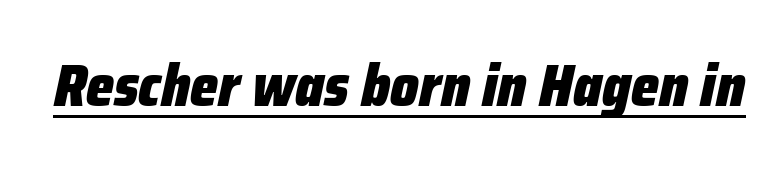
The image shows 60 px heavy, condensed type, italic (leaning right); set normal letter spacing, underlined; low stroke contrast and a medium x-height.
